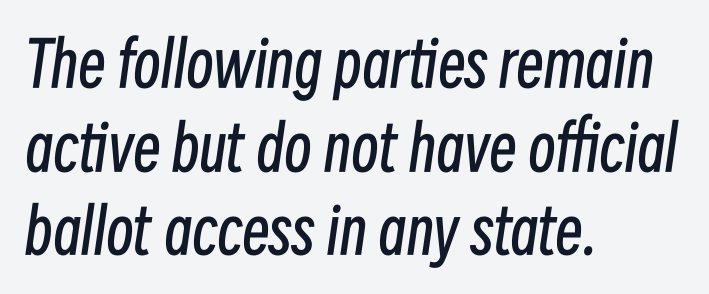
Q: Is the text bold? A: No.
Q: Is the text italic (slanted)? A: Yes, it leans right by about 8 degrees.
Q: Is the text underlined? A: No.
Q: How is the paragraph aligned? A: Left-aligned.
Q: Is the spacing between letters normal or unusually wide? A: Normal.
Q: Is the spacing between lines tight, normal or loose? A: Normal.
Q: Width (condensed, normal, or wide)? A: Condensed.
Q: Stroke contrast? A: Low.
Q: x-height? A: Medium.
Q: Monospaced? A: No.
